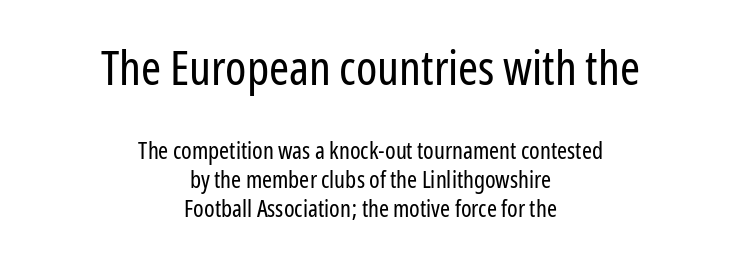
A student would call this center alignment; a typographer would say set centered. Posture: upright roman. The face used here is rendered with its standard letterfit. Bold? No — there's no thickening of the strokes. Nobody drew a line under any word here. Each letter keeps its own natural width here, so spacing adapts to shape.
